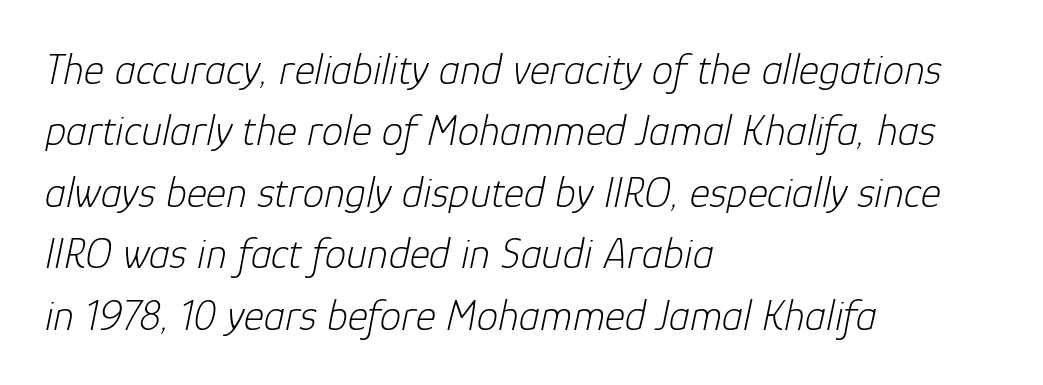
The passage shown is typed in a proportional face where columns would drift. The face used here has a pronounced slope to its letters. Weight: not bold — regular or lighter. Regarding leading, the lines here are spaced in the standard way. In CSS terms this would be text-align: left. This sample uses plain, unmodified letter spacing.
